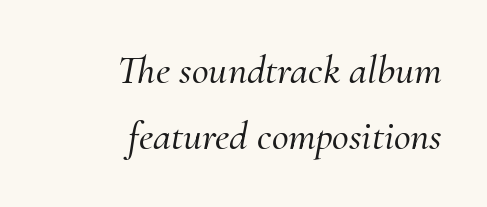
Q: Is the text italic (slanted)? A: Yes, it leans right by about 10 degrees.
Q: Is the typeface a serif or a sans-serif typeface? A: Serif.
Q: Is the text underlined? A: No.
Q: How is the paragraph aligned? A: Right-aligned.
Q: Is the spacing between letters normal or unusually wide? A: Normal.
Q: Is the spacing between lines tight, normal or loose? A: Normal.
Q: Width (condensed, normal, or wide)? A: Normal.
Q: Stroke contrast? A: Medium.
Q: x-height? A: Small.
Q: Monospaced? A: No.
